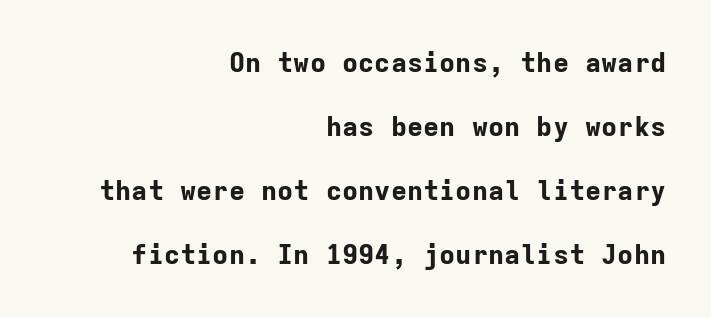
{"italic": "no", "bold": "yes", "underline": "no", "align": "right", "line_spacing": "loose", "line_spacing_ratio": 2.37, "letter_spacing": "normal", "letter_spacing_em": 0.0, "glyph_px": 27}
